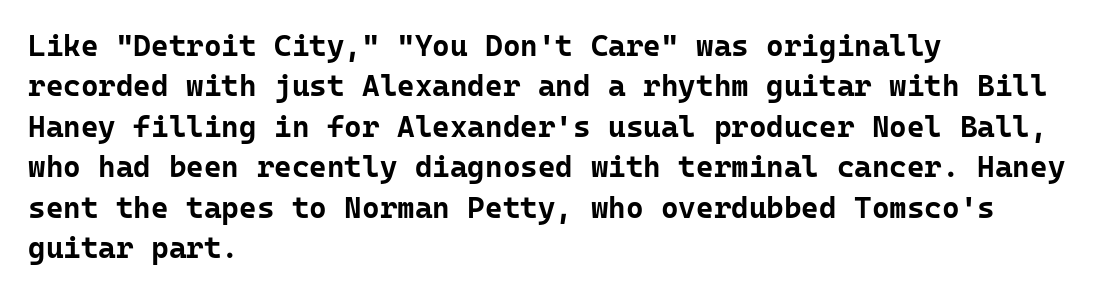
Default kerning and tracking; the words read as compact shapes. The baseline area is clear. How would I describe the line gaps? Plain and ordinary. The rendering anchors every line to the left-hand side.
